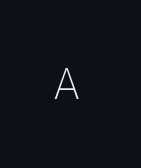
The image shows 45 px light, condensed sans-serif type, upright; set unusually wide letter spacing (+0.36 em), not underlined; low stroke contrast and a medium x-height.
